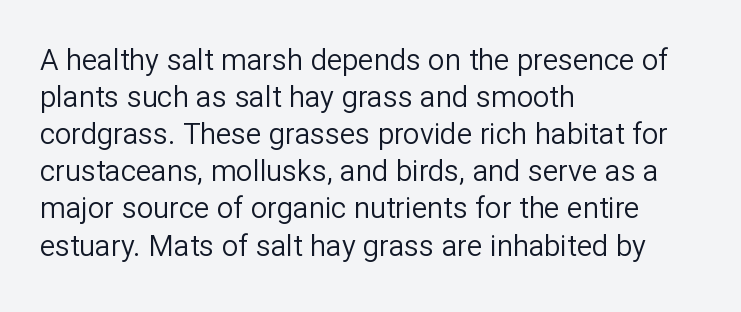
The image shows 29 px regular-weight sans-serif type, upright; set left-aligned, normal line spacing (1.28x), normal letter spacing, not underlined; low stroke contrast and a medium x-height.
